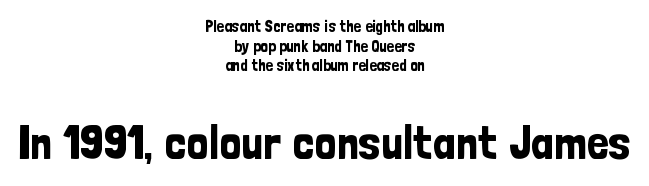
The gap between lines stays unmarked. Posture: vertical. Of the two passages, the one underneath uses the larger point size. These lines are rendered in a variable-pitch font. Leftover space on each line is divided equally before and after the words.
